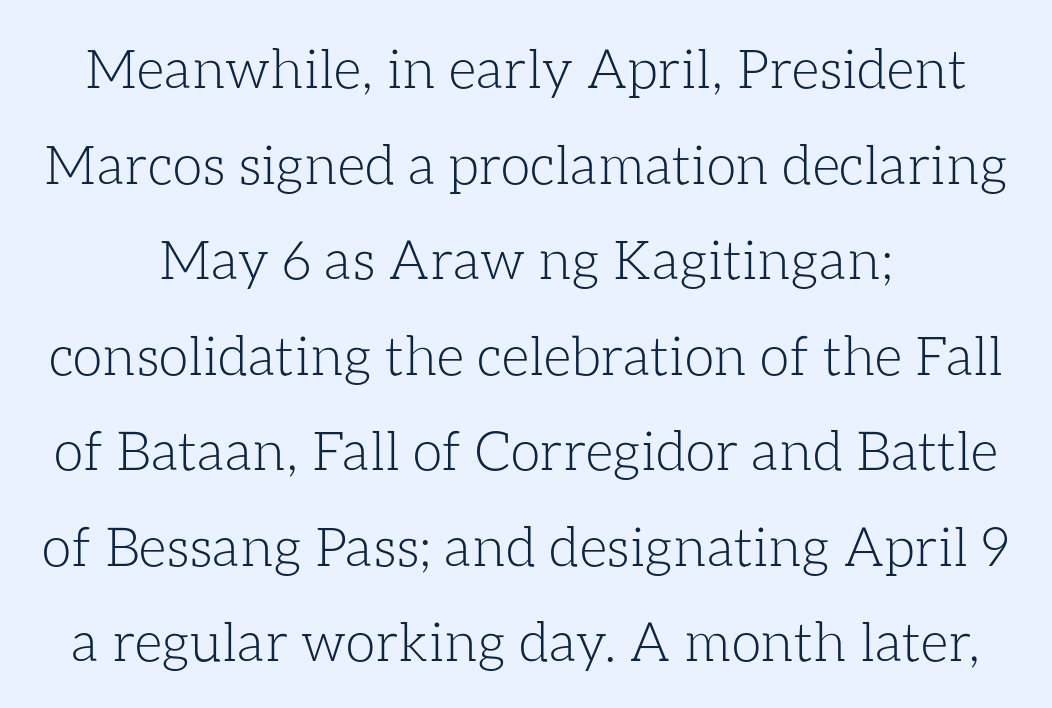
Q: Is the text bold? A: No.
Q: Is the text italic (slanted)? A: No, it is upright.
Q: Is the text underlined? A: No.
Q: Is the spacing between letters normal or unusually wide? A: Normal.
Q: Width (condensed, normal, or wide)? A: Normal.
Q: Stroke contrast? A: Low.
Q: x-height? A: Medium.
Q: Monospaced? A: No.
